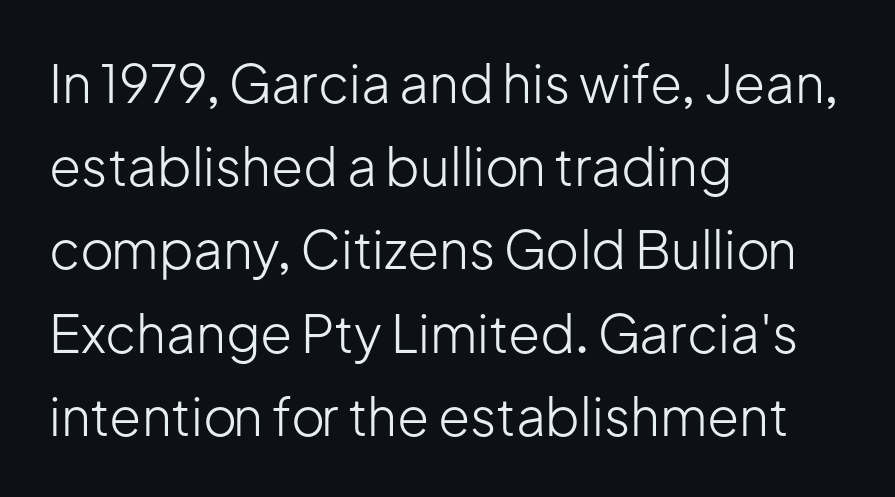
The image shows 52 px light sans-serif type, upright; set left-aligned, normal line spacing (1.6x), normal letter spacing, not underlined; low stroke contrast and a medium x-height.
